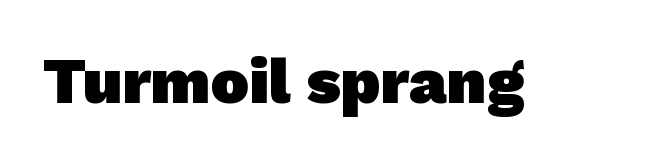
Heavy-handed strokes throughout: this text is bold. Do the characters align in a grid? No, the font is proportional. A typesetter would call this zero additional tracking. The specimen omits any rule beneath the text block's lines.
